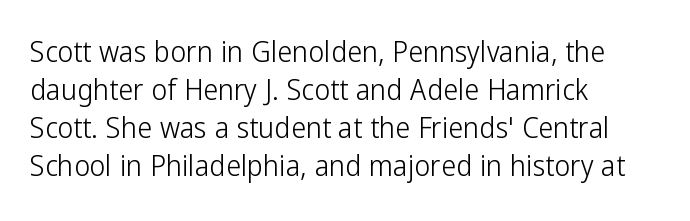
The image shows 30 px light, condensed sans-serif type, upright; set left-aligned, normal line spacing (1.27x), normal letter spacing, not underlined; low stroke contrast and a medium x-height.
